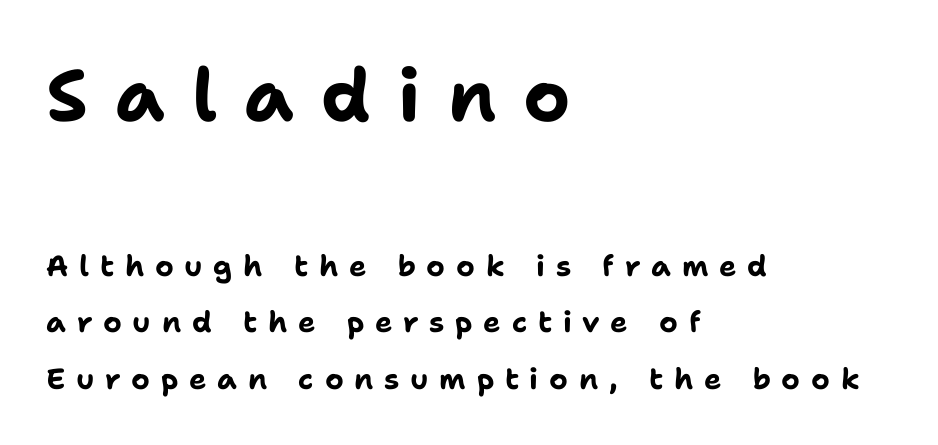
Q: Is the text bold? A: Yes.
Q: Is the text italic (slanted)? A: No, it is upright.
Q: Is the typeface a serif or a sans-serif typeface? A: Sans-serif.
Q: Is the text underlined? A: No.
Q: How is the paragraph aligned? A: Left-aligned.
Q: Is the spacing between letters normal or unusually wide? A: Unusually wide.
Q: Is the spacing between lines tight, normal or loose? A: Loose.
Q: Which block of text is set in a larger size, the first (top) or the second (bottom)? A: The first (top) one.
Q: Width (condensed, normal, or wide)? A: Normal.
Q: Stroke contrast? A: Low.
Q: x-height? A: Medium.
Q: Monospaced? A: No.
